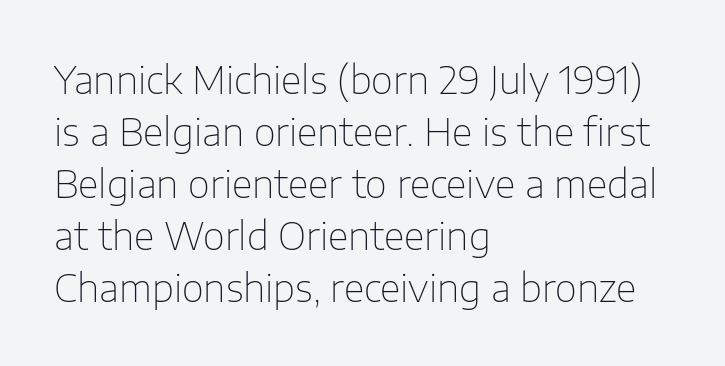
These lines were composed using upright roman letters. There is no visible air inserted between adjacent glyphs. Typographically, this falls in the sans-serif category. The face used here is proportionally spaced, like ordinary book or web type.
